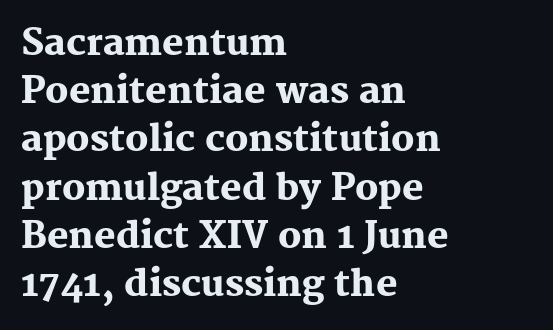
Q: Is the text bold? A: Yes.
Q: Is the text italic (slanted)? A: No, it is upright.
Q: Is the typeface a serif or a sans-serif typeface? A: Serif.
Q: Is the text underlined? A: No.
Q: How is the paragraph aligned? A: Left-aligned.
Q: Is the spacing between letters normal or unusually wide? A: Normal.
Q: Is the spacing between lines tight, normal or loose? A: Normal.
Q: Width (condensed, normal, or wide)? A: Normal.
Q: Stroke contrast? A: Medium.
Q: x-height? A: Medium.
Q: Monospaced? A: No.
